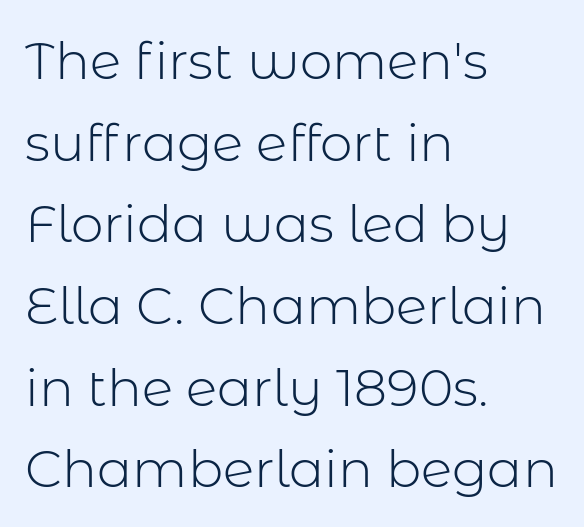
The image shows 52 px light sans-serif type, upright; set left-aligned, normal line spacing (1.57x), normal letter spacing, not underlined; low stroke contrast and a medium x-height.
